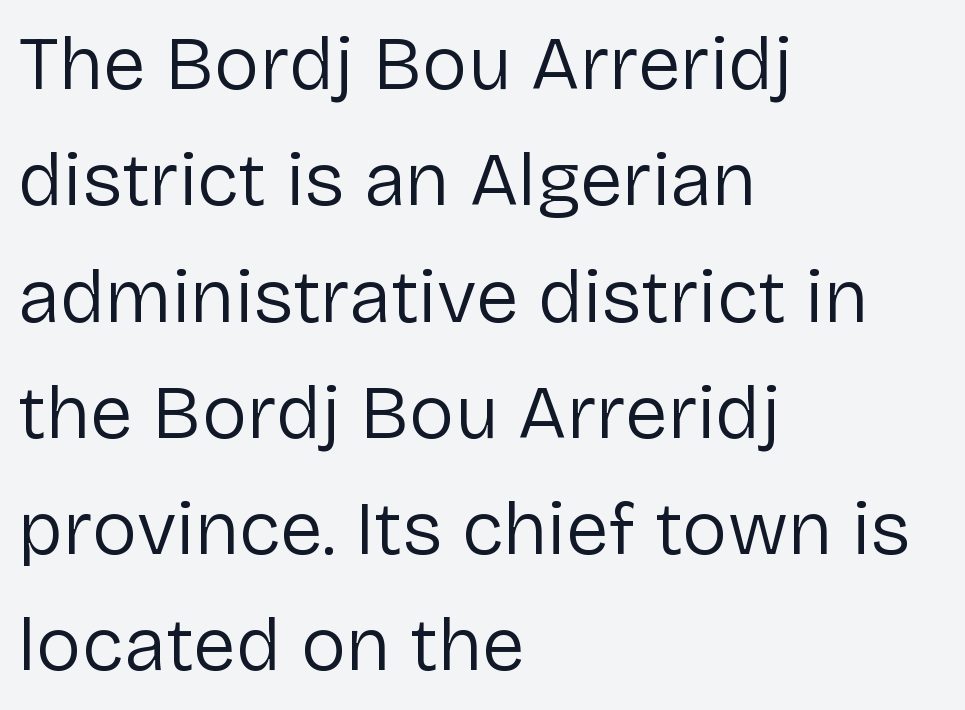
Q: Is the text bold? A: No.
Q: Is the text italic (slanted)? A: No, it is upright.
Q: Is the typeface a serif or a sans-serif typeface? A: Sans-serif.
Q: Is the text underlined? A: No.
Q: How is the paragraph aligned? A: Left-aligned.
Q: Is the spacing between letters normal or unusually wide? A: Normal.
Q: Is the spacing between lines tight, normal or loose? A: Normal.
Q: Width (condensed, normal, or wide)? A: Normal.
Q: Stroke contrast? A: Low.
Q: x-height? A: Medium.
Q: Monospaced? A: No.
